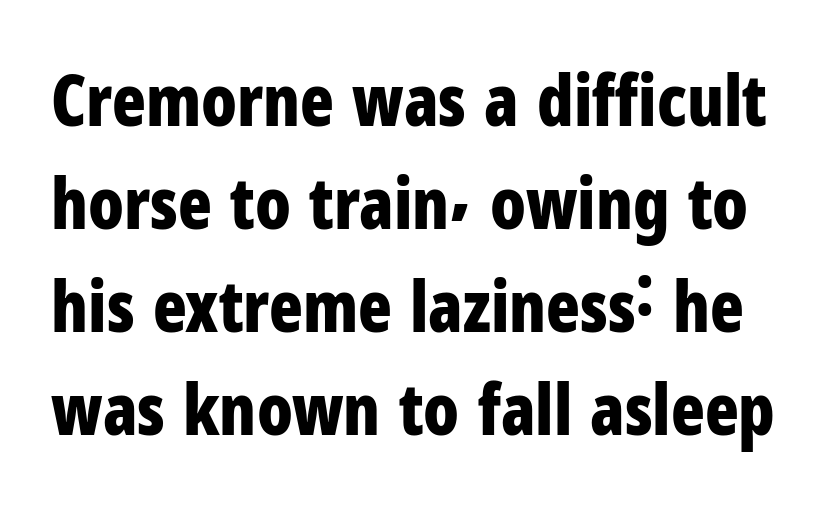
{"serif": "no", "italic": "no", "bold": "yes", "weight": "bold", "width": "condensed", "stroke_contrast": "low", "x_height": "medium", "monospaced": "no", "underline": "no", "line_spacing": "normal", "line_spacing_ratio": 1.47, "letter_spacing": "normal", "letter_spacing_em": 0.0, "glyph_px": 70}
